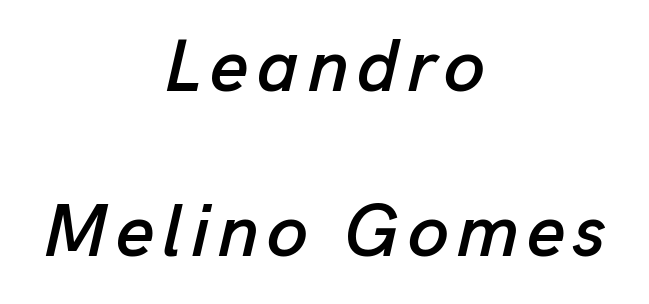
The image shows 74 px text type, italic (leaning right); set centered, loose line spacing (2.23x), not underlined; low stroke contrast and a medium x-height.
